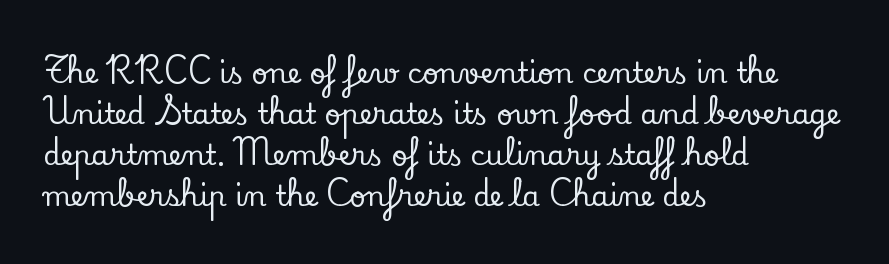
{"serif": "yes", "italic": "no", "width": "normal", "stroke_contrast": "low", "x_height": "small", "monospaced": "no", "underline": "no", "align": "left", "line_spacing": "normal", "line_spacing_ratio": 1.46, "letter_spacing": "normal", "letter_spacing_em": 0.0, "glyph_px": 28}
